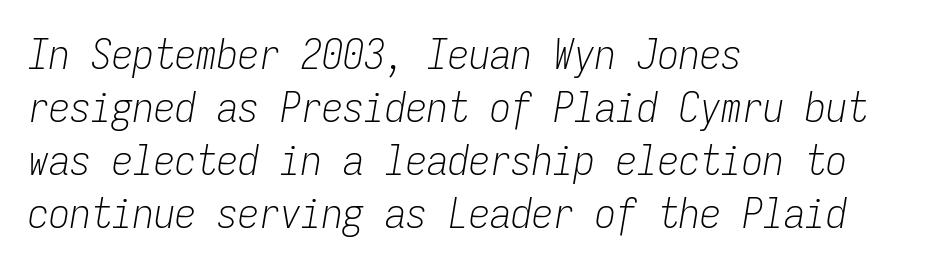
Caption: standard tracking, unaltered. The paragraph has a hard left edge and a soft right edge. Monospaced: the letters line up in strict vertical columns. The specimen omits any rule beneath the text block's lines. Horizontal bands of white between lines are of average thickness.
